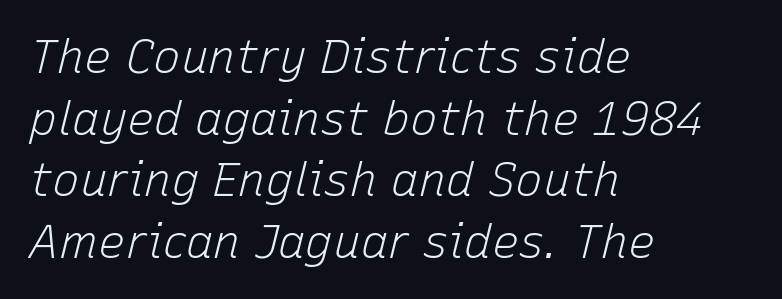
Q: Is the text bold? A: No.
Q: Is the text italic (slanted)? A: Yes, it leans right by about 15 degrees.
Q: Is the text underlined? A: No.
Q: How is the paragraph aligned? A: Left-aligned.
Q: Is the spacing between letters normal or unusually wide? A: Normal.
Q: Is the spacing between lines tight, normal or loose? A: Normal.
Q: Width (condensed, normal, or wide)? A: Normal.
Q: Stroke contrast? A: Low.
Q: x-height? A: Medium.
Q: Monospaced? A: No.
